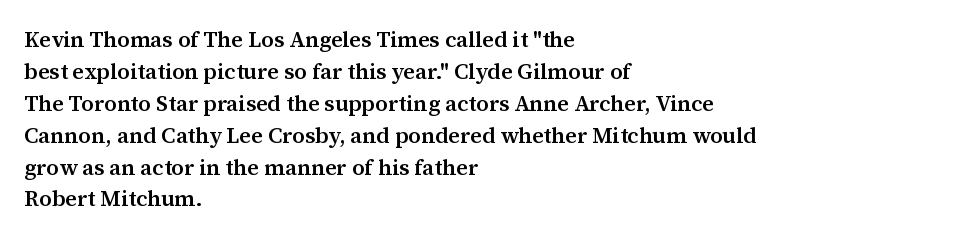
{"italic": "no", "bold": "semi", "underline": "no", "align": "left", "line_spacing": "normal", "line_spacing_ratio": 1.45, "letter_spacing": "normal", "letter_spacing_em": 0.0, "glyph_px": 22}
